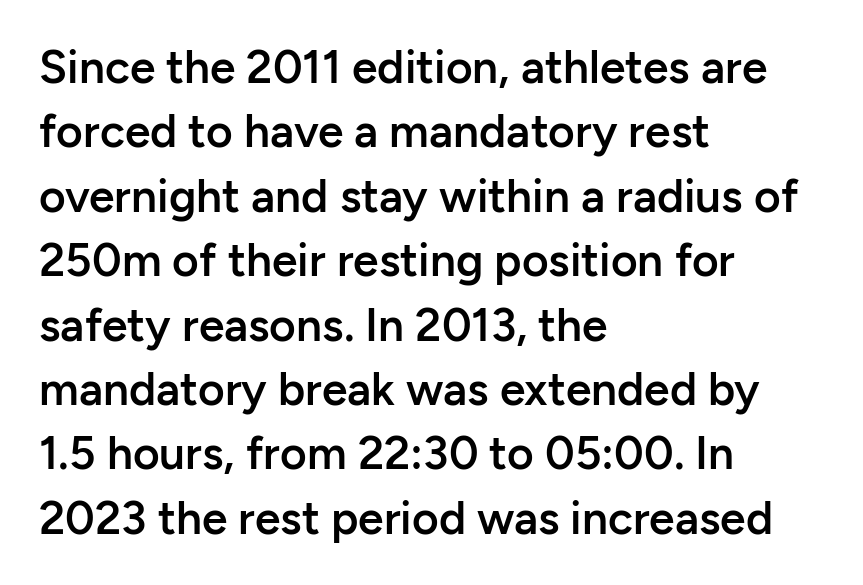
Is this a fixed-width face? No — the glyphs have proportional, varying widths. Layout note: lines flush left. Serif or sans? Sans — the stroke terminals are bare. The area under the type is left untouched. The strokes are fattened partway — semibold, not bold.
